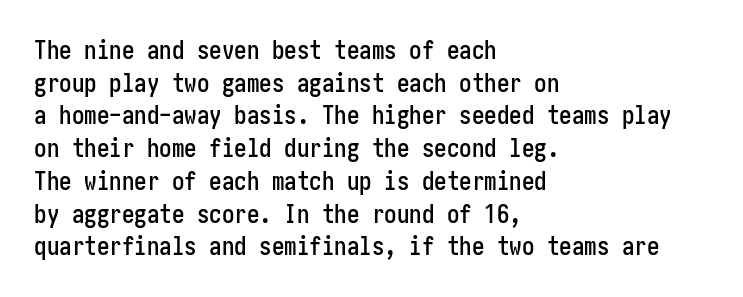
The tracking reads as untouched default to a designer's eye. Has an underline been added? It has not. Where is the straight margin? On the left. A typesetter would call this leading conventional body-copy spacing.
